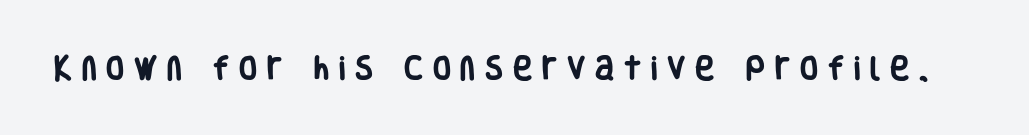
{"italic": "no", "bold": "yes", "underline": "no", "letter_spacing": "wide", "letter_spacing_em": 0.38, "glyph_px": 26}
